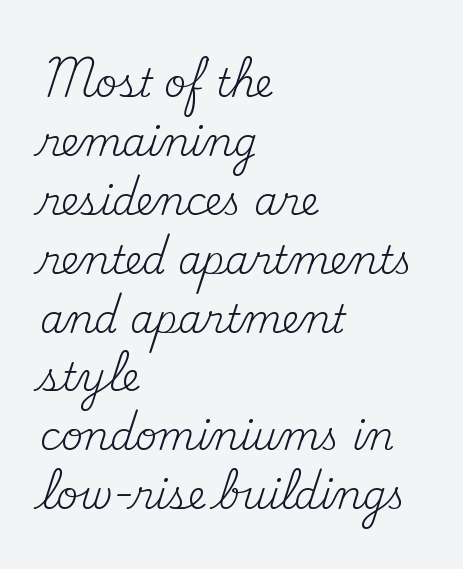
Q: Is the text bold? A: No.
Q: Is the text italic (slanted)? A: Yes.
Q: Is the typeface a serif or a sans-serif typeface? A: Serif.
Q: Is the text underlined? A: No.
Q: How is the paragraph aligned? A: Left-aligned.
Q: Is the spacing between letters normal or unusually wide? A: Normal.
Q: Is the spacing between lines tight, normal or loose? A: Normal.
Q: Width (condensed, normal, or wide)? A: Normal.
Q: Stroke contrast? A: Medium.
Q: x-height? A: Small.
Q: Monospaced? A: No.
